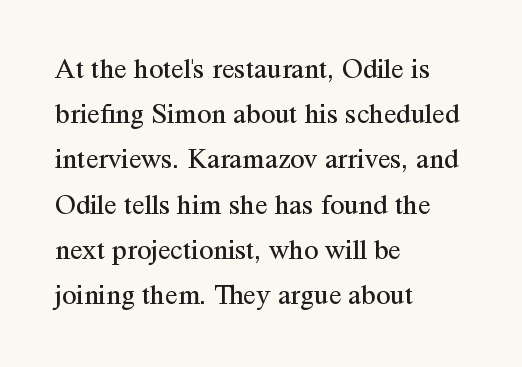
The image shows 29 px regular-weight serif type, upright; set left-aligned, normal line spacing (1.56x), normal letter spacing, not underlined; medium stroke contrast and a medium x-height.
